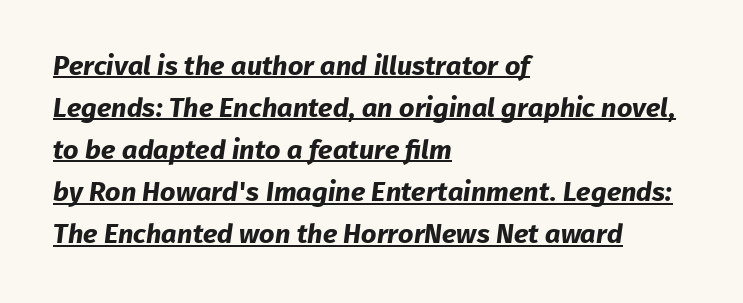
The image shows 27 px bold type; set left-aligned, normal line spacing (1.56x), normal letter spacing, underlined.
